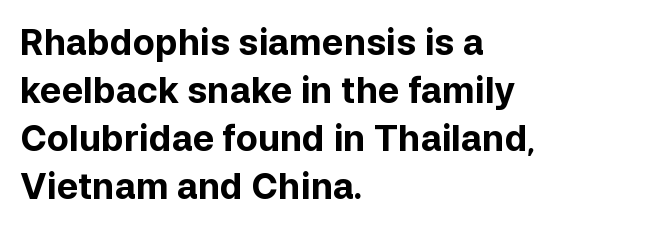
{"serif": "no", "italic": "no", "bold": "yes", "weight": "bold", "width": "normal", "stroke_contrast": "low", "x_height": "medium", "monospaced": "no", "underline": "no", "align": "left", "line_spacing": "normal", "line_spacing_ratio": 1.33, "letter_spacing": "normal", "letter_spacing_em": 0.0, "glyph_px": 36}
